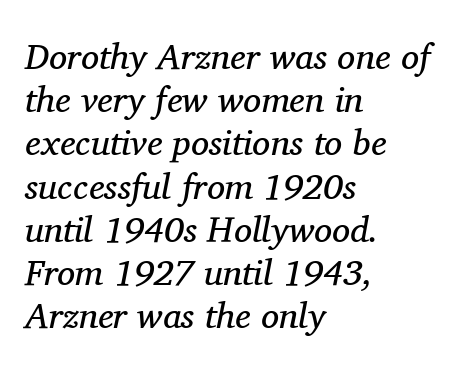
The image shows 36 px regular-weight serif type, italic (leaning right); set left-aligned, line spacing 1.2x, normal letter spacing, not underlined; medium stroke contrast and a medium x-height.
